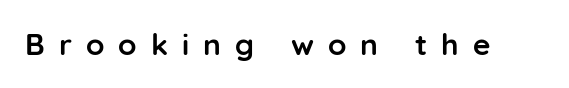
{"serif": "no", "italic": "no", "bold": "yes", "weight": "semibold", "width": "normal", "stroke_contrast": "low", "x_height": "medium", "monospaced": "no", "underline": "no", "letter_spacing": "wide", "letter_spacing_em": 0.47, "glyph_px": 30}
